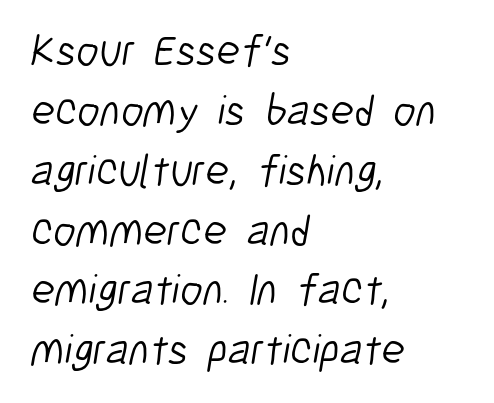
The image shows 44 px light, condensed sans-serif type; set left-aligned, normal line spacing (1.36x), normal letter spacing, not underlined; low stroke contrast and a medium x-height.
